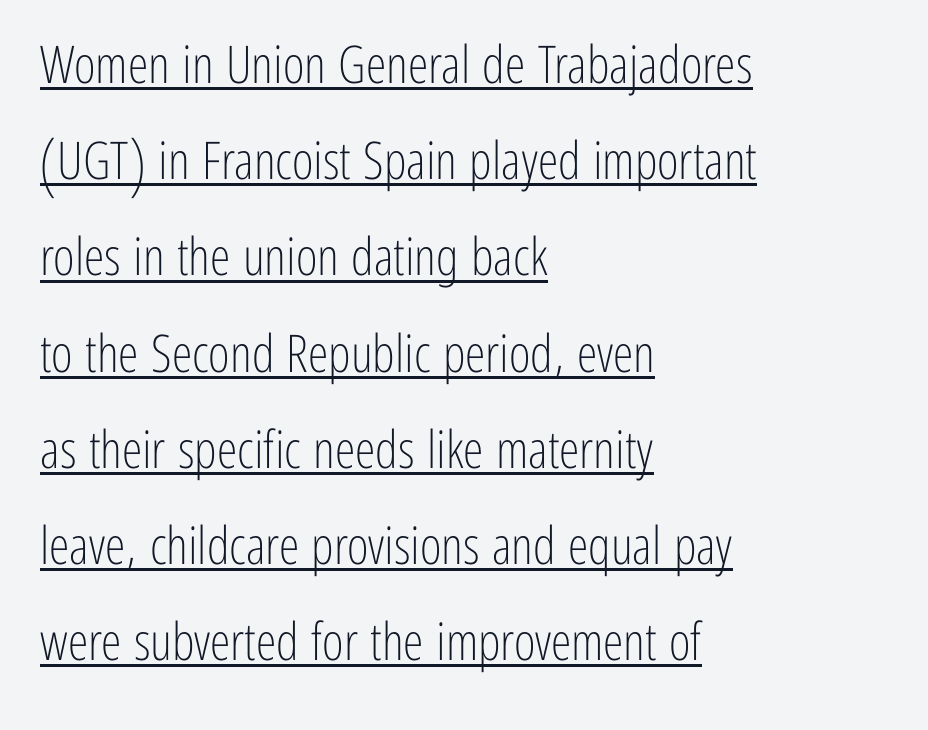
{"serif": "no", "italic": "no", "bold": "no", "weight": "light", "width": "condensed", "stroke_contrast": "low", "x_height": "medium", "monospaced": "no", "underline": "yes", "align": "left", "line_spacing_ratio": 1.85, "letter_spacing": "normal", "letter_spacing_em": 0.0, "glyph_px": 52}
